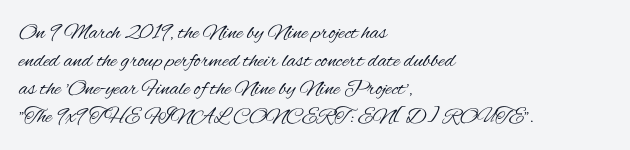
{"bold": "no", "underline": "no", "align": "left", "line_spacing": "normal", "line_spacing_ratio": 1.27, "letter_spacing": "normal", "letter_spacing_em": 0.0, "glyph_px": 22}
